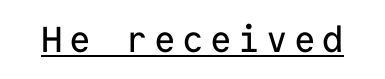
The image shows 36 px sans-serif type, upright, monospaced; set underlined; low stroke contrast and a medium x-height.
